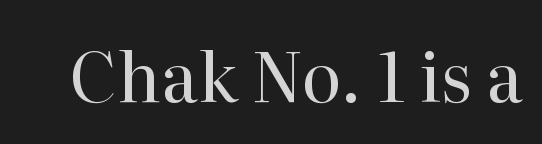
Q: Is the text bold? A: No.
Q: Is the text italic (slanted)? A: No, it is upright.
Q: Is the typeface a serif or a sans-serif typeface? A: Serif.
Q: Is the text underlined? A: No.
Q: Is the spacing between letters normal or unusually wide? A: Normal.
Q: Width (condensed, normal, or wide)? A: Normal.
Q: Stroke contrast? A: High.
Q: x-height? A: Medium.
Q: Monospaced? A: No.
